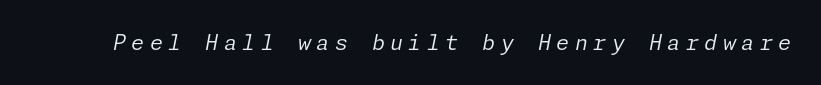
Substantial extra tracking has been applied to these lines. Looking at the ascenders, they clearly lean. The gap between lines stays unmarked. These glyphs show unthickened strokes, regular width or finer.
